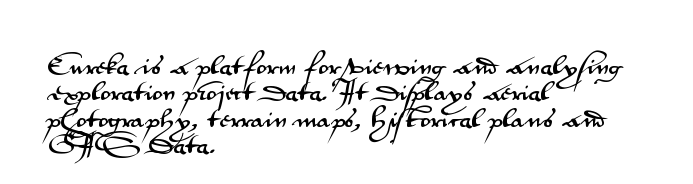
Q: Is the text italic (slanted)? A: Yes.
Q: Is the text underlined? A: No.
Q: How is the paragraph aligned? A: Left-aligned.
Q: Is the spacing between letters normal or unusually wide? A: Normal.
